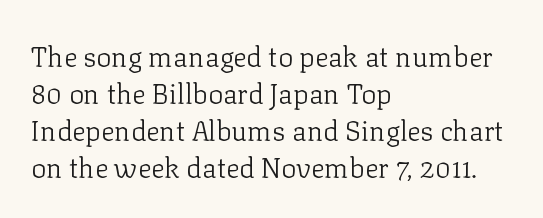
The image shows 28 px light serif type, upright; set left-aligned, normal line spacing (1.32x), normal letter spacing, not underlined; low stroke contrast and a medium x-height.
